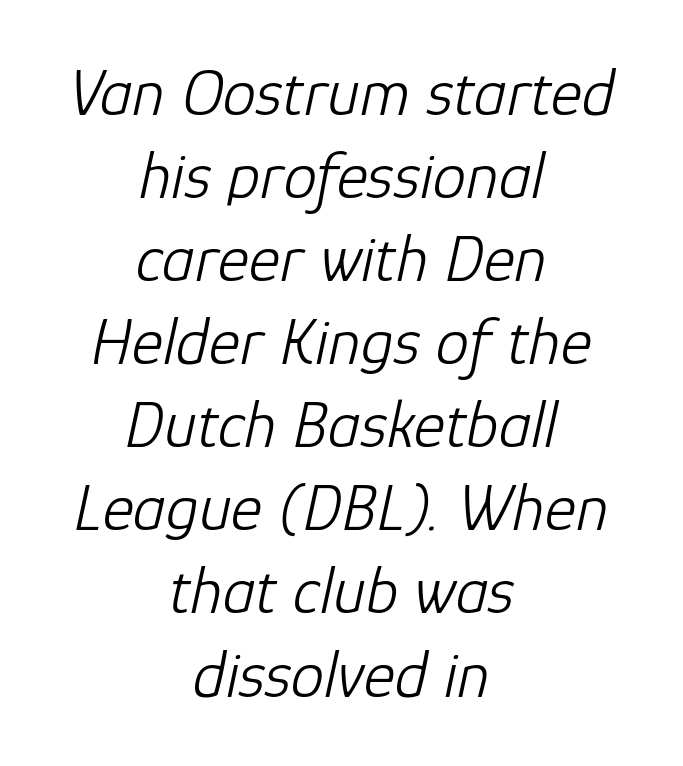
Q: Is the text bold? A: No.
Q: Is the text italic (slanted)? A: Yes, it leans right by about 12 degrees.
Q: Is the text underlined? A: No.
Q: How is the paragraph aligned? A: Centered.
Q: Is the spacing between letters normal or unusually wide? A: Normal.
Q: Width (condensed, normal, or wide)? A: Normal.
Q: Stroke contrast? A: Low.
Q: x-height? A: Medium.
Q: Monospaced? A: No.
